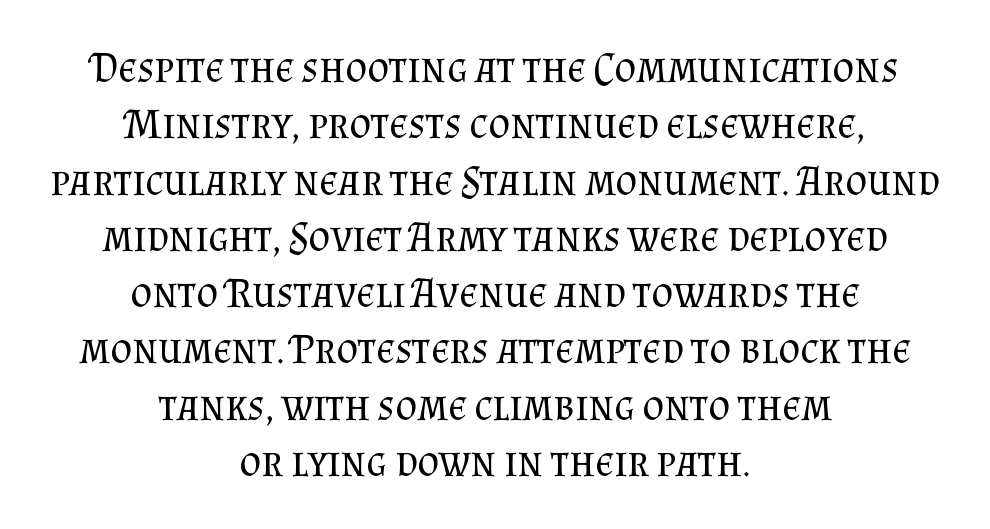
The space beneath each line is pristine and unruled. The tracking reads as untouched default to a designer's eye. Interline gaps are of average width in this sample. The face used here is seriffed, in the tradition of book romans. Stroke thickness stays within the range of a standard reading face or lighter. This rendering uses center alignment, leaving both contours irregular but symmetric.
